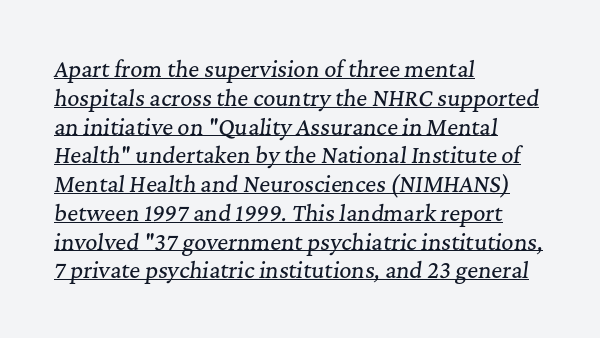
The image shows 21 px text type, italic (leaning right); set left-aligned, normal line spacing (1.37x), normal letter spacing, underlined.
